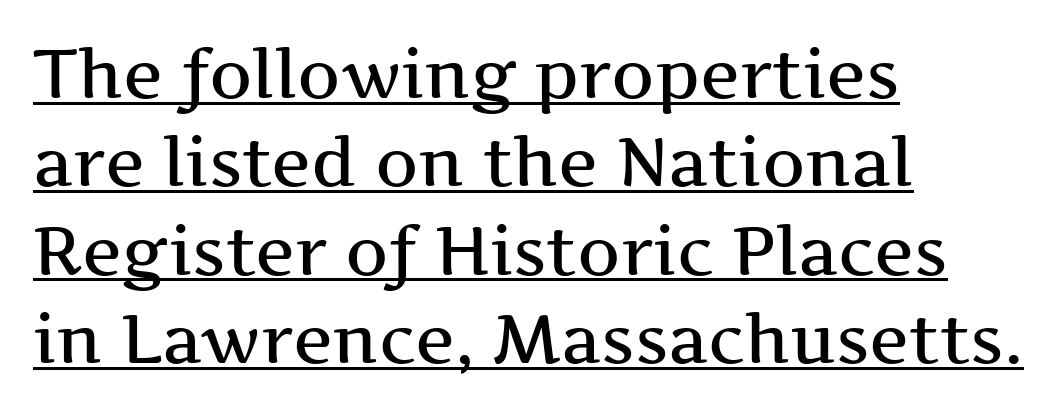
Q: Is the text italic (slanted)? A: No, it is upright.
Q: Is the typeface a serif or a sans-serif typeface? A: Serif.
Q: Is the text underlined? A: Yes.
Q: How is the paragraph aligned? A: Left-aligned.
Q: Is the spacing between letters normal or unusually wide? A: Normal.
Q: Is the spacing between lines tight, normal or loose? A: Normal.
Q: Width (condensed, normal, or wide)? A: Wide.
Q: Stroke contrast? A: Medium.
Q: x-height? A: Medium.
Q: Monospaced? A: No.
